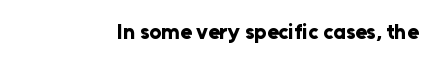
The image shows 21 px bold type, upright; set normal letter spacing, not underlined.
